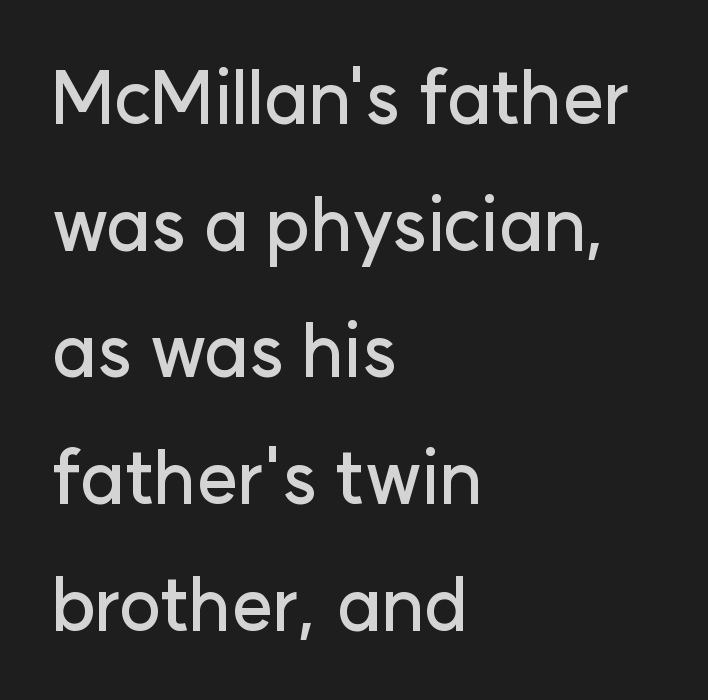
Q: Is the text italic (slanted)? A: No, it is upright.
Q: Is the typeface a serif or a sans-serif typeface? A: Sans-serif.
Q: Is the text underlined? A: No.
Q: How is the paragraph aligned? A: Left-aligned.
Q: Is the spacing between letters normal or unusually wide? A: Normal.
Q: Width (condensed, normal, or wide)? A: Normal.
Q: Stroke contrast? A: Low.
Q: x-height? A: Medium.
Q: Monospaced? A: No.
